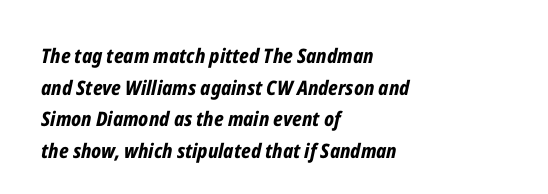
{"italic": "yes", "lean": "right", "slant_degrees": 12, "bold": "yes", "underline": "no", "align": "left", "line_spacing": "normal", "line_spacing_ratio": 1.58, "letter_spacing": "normal", "letter_spacing_em": 0.0, "glyph_px": 20}
